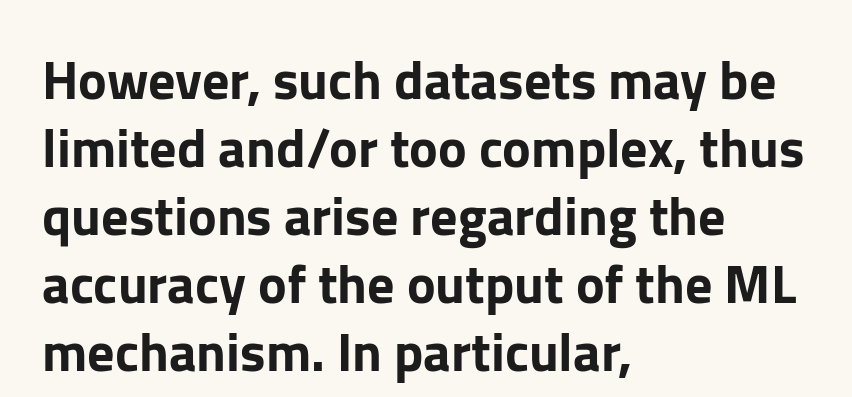
Q: Is the text italic (slanted)? A: No, it is upright.
Q: Is the typeface a serif or a sans-serif typeface? A: Sans-serif.
Q: Is the text underlined? A: No.
Q: How is the paragraph aligned? A: Left-aligned.
Q: Is the spacing between letters normal or unusually wide? A: Normal.
Q: Is the spacing between lines tight, normal or loose? A: Normal.
Q: Width (condensed, normal, or wide)? A: Normal.
Q: Stroke contrast? A: Low.
Q: x-height? A: Medium.
Q: Monospaced? A: No.
